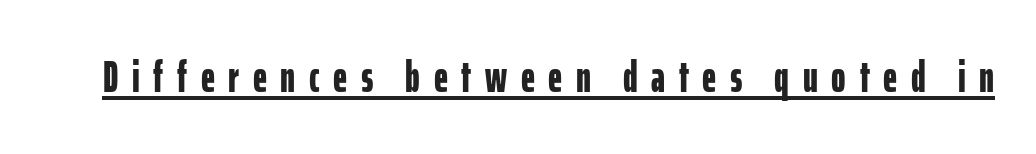
The designer went with a sans here, leaving each stem footless. A typesetter would call this heavily tracked-out type. Bold? Absolutely — the strokes are thick and heavy. The passage shown is underscored from start to finish. The face used here is proportionally spaced, like ordinary book or web type. The axis of the letterforms is exactly vertical.
